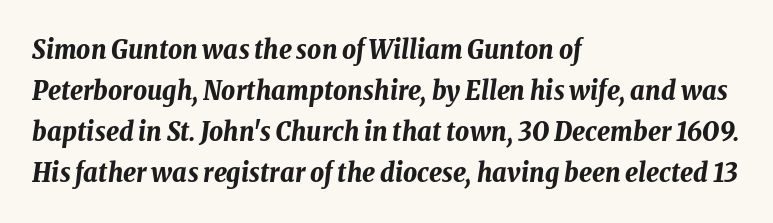
{"italic": "yes", "lean": "right", "slant_degrees": 8, "bold": "yes", "underline": "no", "align": "left", "line_spacing": "normal", "line_spacing_ratio": 1.52, "letter_spacing": "normal", "letter_spacing_em": 0.0, "glyph_px": 27}
